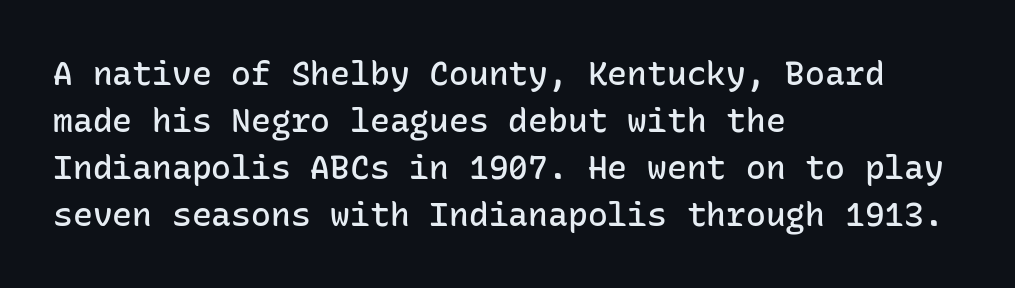
Q: Is the text bold? A: Semi-bold.
Q: Is the text italic (slanted)? A: No, it is upright.
Q: Is the typeface a serif or a sans-serif typeface? A: Sans-serif.
Q: Is the text underlined? A: No.
Q: How is the paragraph aligned? A: Left-aligned.
Q: Is the spacing between letters normal or unusually wide? A: Normal.
Q: Is the spacing between lines tight, normal or loose? A: Normal.
Q: Width (condensed, normal, or wide)? A: Normal.
Q: Stroke contrast? A: Low.
Q: x-height? A: Medium.
Q: Monospaced? A: Yes.
